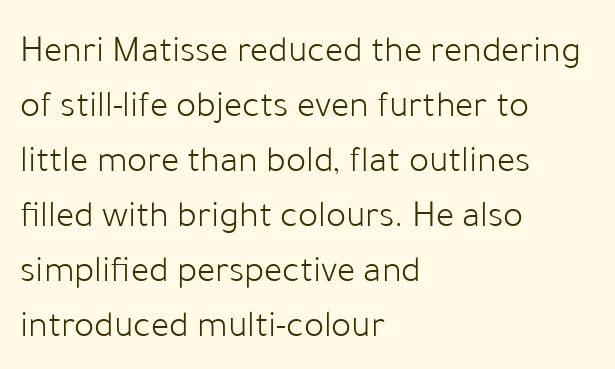
Q: Is the text bold? A: No.
Q: Is the text italic (slanted)? A: No, it is upright.
Q: Is the typeface a serif or a sans-serif typeface? A: Sans-serif.
Q: Is the text underlined? A: No.
Q: How is the paragraph aligned? A: Left-aligned.
Q: Is the spacing between letters normal or unusually wide? A: Normal.
Q: Is the spacing between lines tight, normal or loose? A: Normal.
Q: Width (condensed, normal, or wide)? A: Normal.
Q: Stroke contrast? A: Low.
Q: x-height? A: Medium.
Q: Monospaced? A: No.
